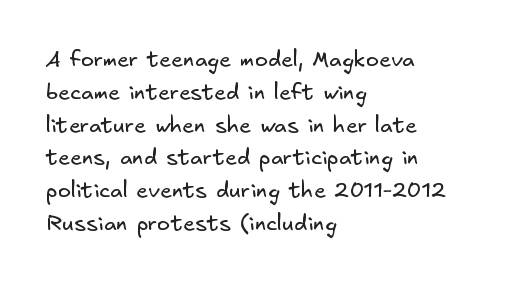
The space directly below the letters is spotless. Horizontal alignment here is leftward, the default for most running prose. This sample keeps an unexceptional amount of space between lines. Compared with typical body copy, the letter spacing here is the same. No extra ink here — the face is not bold.
